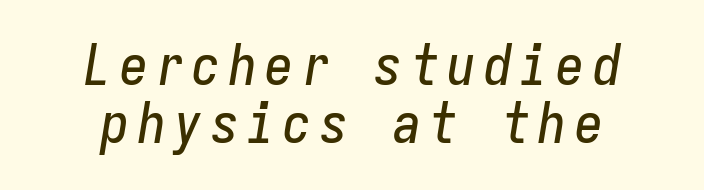
Q: Is the text italic (slanted)? A: Yes, it leans right by about 9 degrees.
Q: Is the text underlined? A: No.
Q: How is the paragraph aligned? A: Centered.
Q: Is the spacing between lines tight, normal or loose? A: Tight.
Q: Width (condensed, normal, or wide)? A: Condensed.
Q: Stroke contrast? A: Low.
Q: x-height? A: Medium.
Q: Monospaced? A: Yes.
